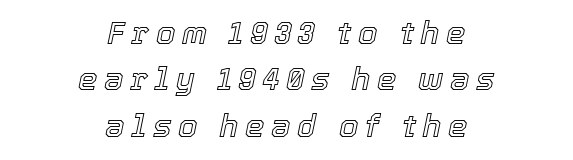
The image shows 31 px text type, italic (leaning right); set centered, normal line spacing (1.5x), unusually wide letter spacing (+0.22 em), not underlined; a medium x-height.
